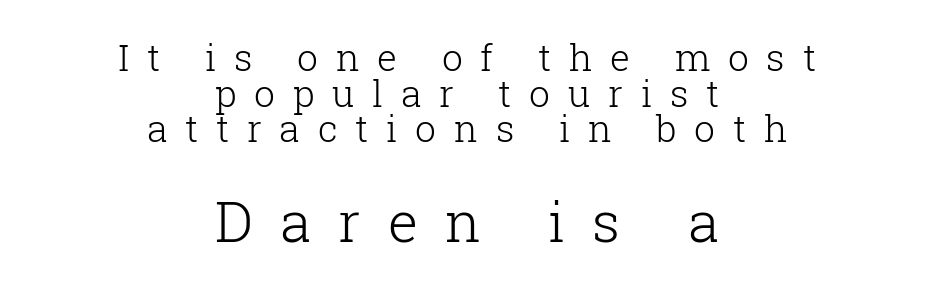
The image shows 56 px light serif type, upright; set centered, tight line spacing (0.96x), unusually wide letter spacing (+0.48 em), not underlined; the second (bottom) block is 1.51x larger; low stroke contrast and a medium x-height.
